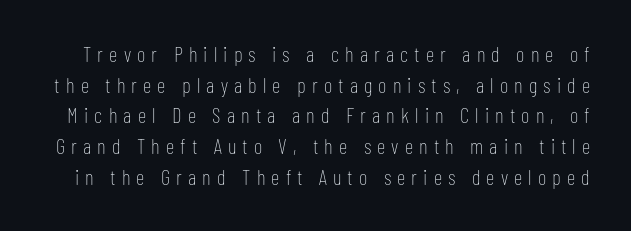
This is the regular roman posture of the typeface. A quiet, ordinary-to-light weight characterises the typeface. Honestly, the row spacing looks completely unremarkable. The area under the type is left untouched. Does extra space separate the letters? Yes, quite a lot of it.
